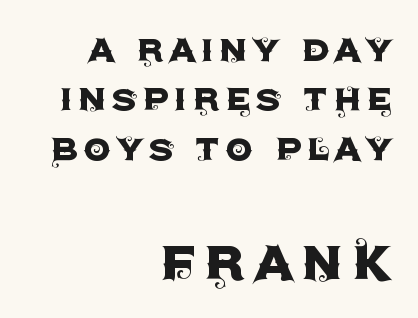
Q: Is the text italic (slanted)? A: No, it is upright.
Q: Is the typeface a serif or a sans-serif typeface? A: Sans-serif.
Q: Is the text underlined? A: No.
Q: How is the paragraph aligned? A: Right-aligned.
Q: Is the spacing between lines tight, normal or loose? A: Tight.
Q: Which block of text is set in a larger size, the first (top) or the second (bottom)? A: The second (bottom) one.
Q: Width (condensed, normal, or wide)? A: Normal.
Q: x-height? A: Large.
Q: Monospaced? A: No.
